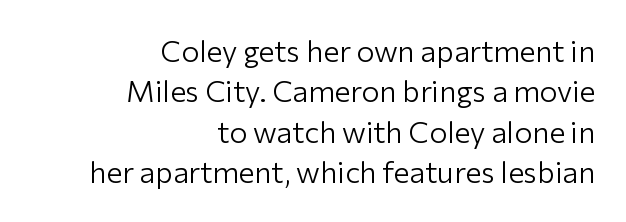
The image shows 30 px light sans-serif type, upright; set right-aligned, normal line spacing (1.35x), normal letter spacing, not underlined; low stroke contrast and a medium x-height.
